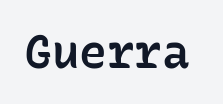
Type style note: lacks serifs. I'd describe the lettering as semibold — firm but not a full bold. Characters remain perfectly vertical along every line. Here the glyphs are tracked normally, forming tight word shapes. Descender tails drop into unmarked territory.
